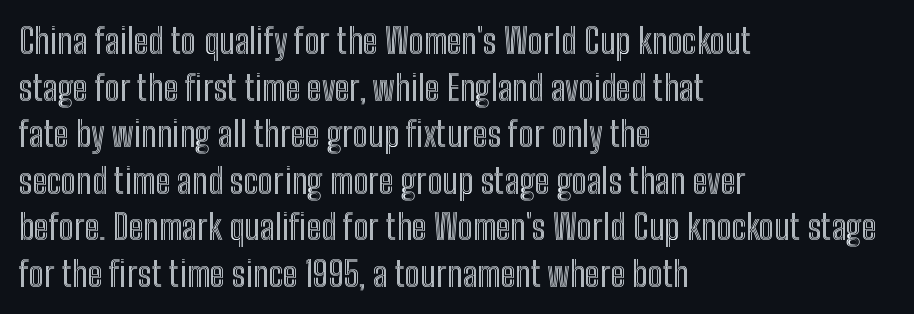
Q: Is the text italic (slanted)? A: No, it is upright.
Q: Is the text underlined? A: No.
Q: How is the paragraph aligned? A: Left-aligned.
Q: Is the spacing between letters normal or unusually wide? A: Normal.
Q: Is the spacing between lines tight, normal or loose? A: Normal.
Q: Width (condensed, normal, or wide)? A: Condensed.
Q: x-height? A: Medium.
Q: Monospaced? A: No.
